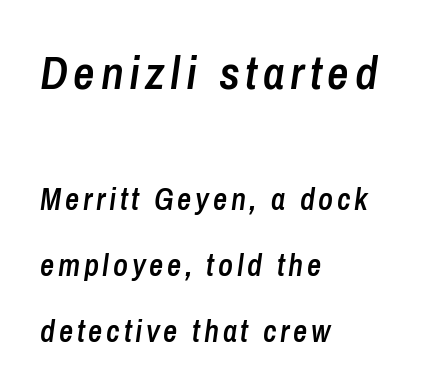
Reading top to bottom, the characters get smaller at the block break. Compared with an ordinary text face, these strokes are moderately heavier — a semibold. Rule under the text: the space is simply empty. The lines are spread far apart with generous leading. The text carries the slant typical of an italic or oblique font.
